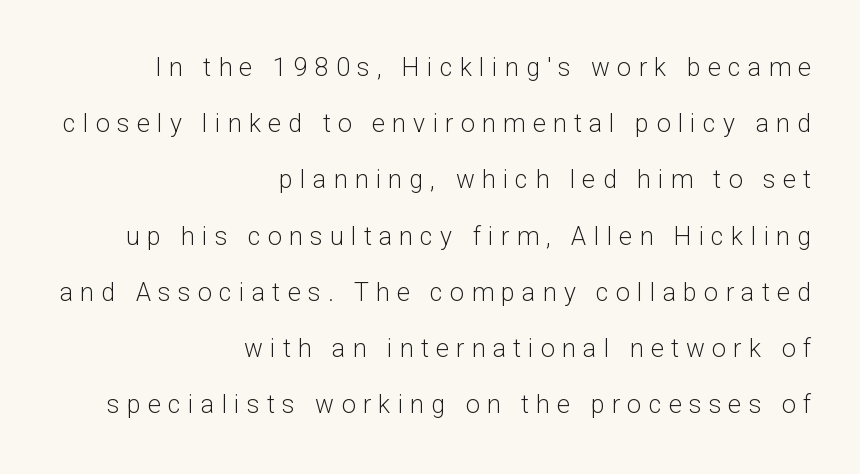
{"italic": "no", "bold": "no", "underline": "no", "align": "right", "line_spacing": "loose", "line_spacing_ratio": 2.25, "letter_spacing": "wide", "letter_spacing_em": 0.29, "glyph_px": 25}
